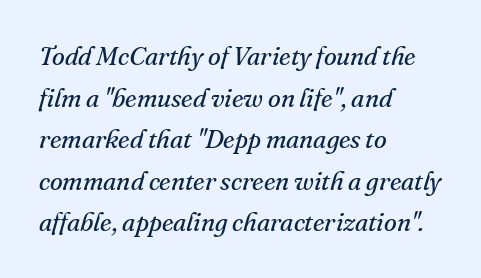
A bare baseline throughout the passage. These glyphs show unthickened strokes, regular width or finer. The ragged edge is on the right, which tells us the setting is flush left. Is there much room between lines? A standard amount, neither cramped nor airy. Observe the lean: these are italic letterforms. What stands out about the letter spacing? Nothing — it is the standard amount.
